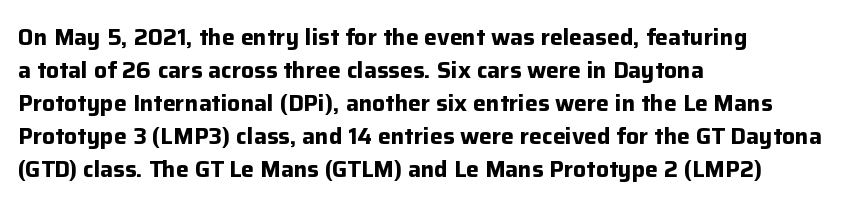
The image shows 23 px bold type, upright; set left-aligned, normal line spacing (1.44x), normal letter spacing, not underlined.
